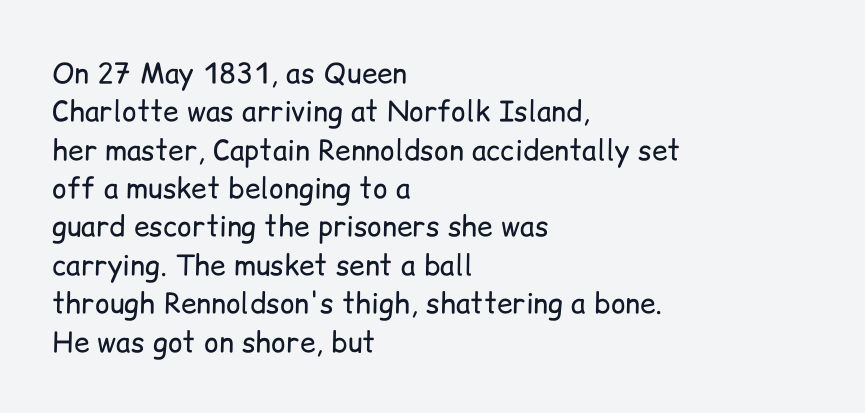
{"serif": "no", "italic": "no", "bold": "no", "weight": "regular", "width": "normal", "stroke_contrast": "low", "x_height": "medium", "monospaced": "no", "underline": "no", "align": "left", "line_spacing": "normal", "line_spacing_ratio": 1.37, "letter_spacing": "normal", "letter_spacing_em": 0.0, "glyph_px": 28}
